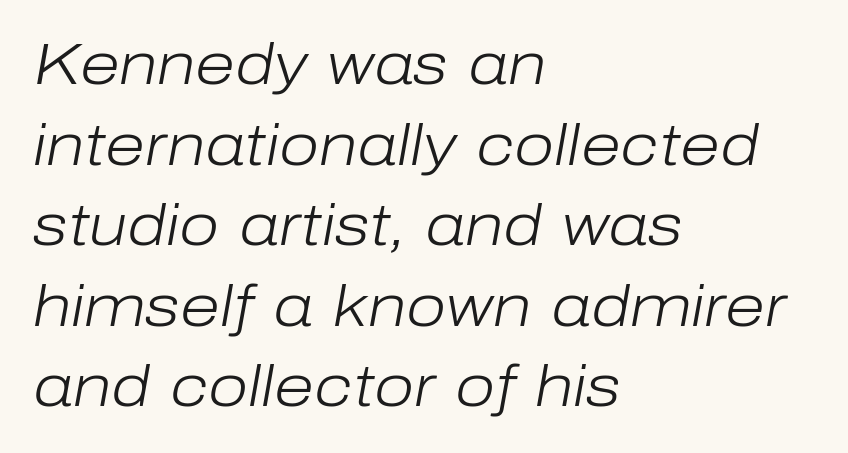
The image shows 58 px light type, italic (leaning right); set left-aligned, normal line spacing (1.39x), normal letter spacing, not underlined; low stroke contrast and a medium x-height.
